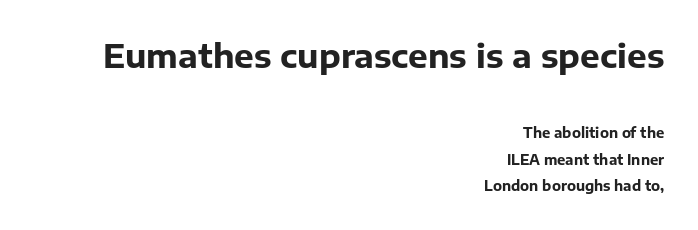
{"serif": "no", "italic": "no", "bold": "yes", "weight": "bold", "width": "normal", "stroke_contrast": "low", "x_height": "medium", "monospaced": "no", "underline": "no", "align": "right", "line_spacing": "loose", "line_spacing_ratio": 1.9, "letter_spacing": "normal", "letter_spacing_em": 0.0, "larger_block": "first", "size_ratio": 2.36, "glyph_px": 33}
